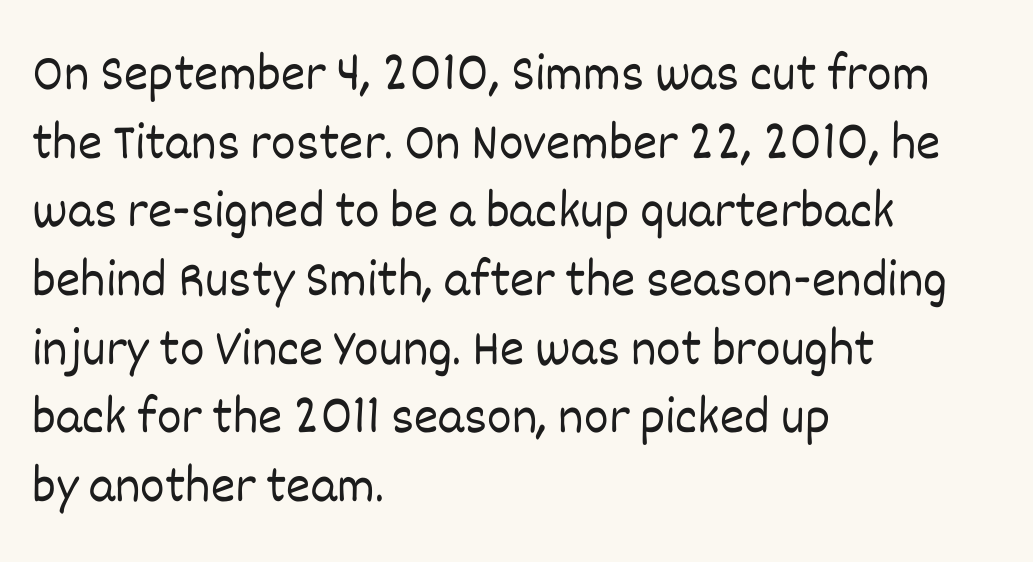
The image shows 52 px light type, upright; set left-aligned, normal line spacing (1.32x), normal letter spacing, not underlined; low stroke contrast and a large x-height.
